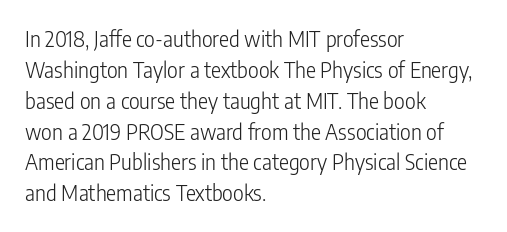
Q: Is the text bold? A: No.
Q: Is the text italic (slanted)? A: No, it is upright.
Q: Is the text underlined? A: No.
Q: How is the paragraph aligned? A: Left-aligned.
Q: Is the spacing between letters normal or unusually wide? A: Normal.
Q: Is the spacing between lines tight, normal or loose? A: Normal.
